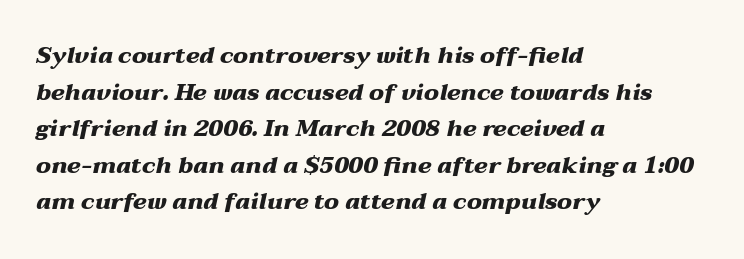
The compositor pushed each line to the left boundary. In terms of letterspacing, this is plain default setting. Tall strokes in this sample are angled rather than plumb. You'd pick this weight for a headline — it's a proper bold. A normal amount of white space separates one row of letters from the next.
